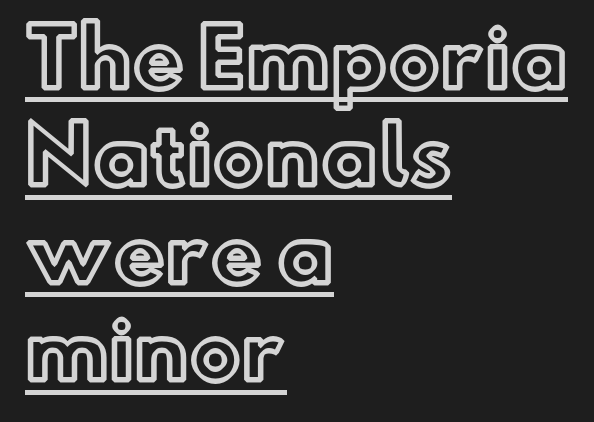
Q: Is the text italic (slanted)? A: No, it is upright.
Q: Is the text underlined? A: Yes.
Q: How is the paragraph aligned? A: Left-aligned.
Q: Is the spacing between letters normal or unusually wide? A: Normal.
Q: Is the spacing between lines tight, normal or loose? A: Normal.
Q: Width (condensed, normal, or wide)? A: Normal.
Q: x-height? A: Small.
Q: Monospaced? A: No.
